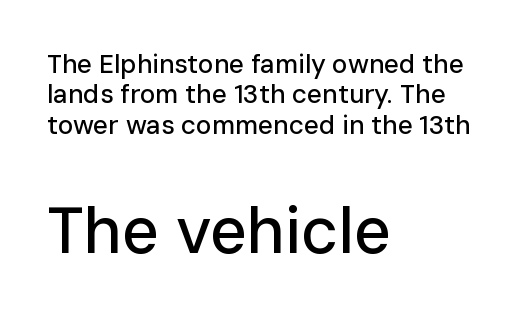
The image shows 64 px sans-serif type, upright; set left-aligned, line spacing 1.17x, normal letter spacing, not underlined; the second (bottom) block is 2.46x larger; low stroke contrast and a medium x-height.
